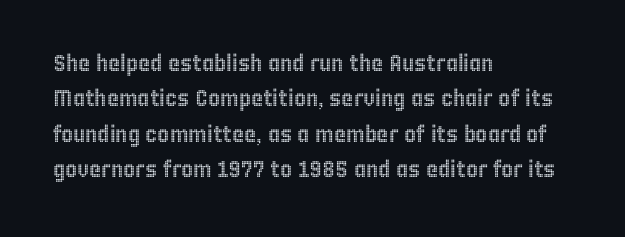
Q: Is the text italic (slanted)? A: No, it is upright.
Q: Is the text underlined? A: No.
Q: How is the paragraph aligned? A: Left-aligned.
Q: Is the spacing between letters normal or unusually wide? A: Normal.
Q: Is the spacing between lines tight, normal or loose? A: Normal.
